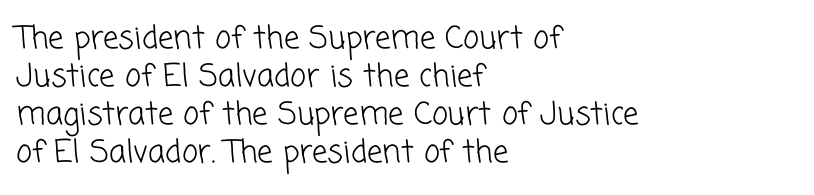
{"serif": "no", "bold": "no", "weight": "light", "width": "normal", "stroke_contrast": "low", "x_height": "medium", "monospaced": "no", "underline": "no", "align": "left", "line_spacing_ratio": 1.23, "letter_spacing": "normal", "letter_spacing_em": 0.0, "glyph_px": 31}
